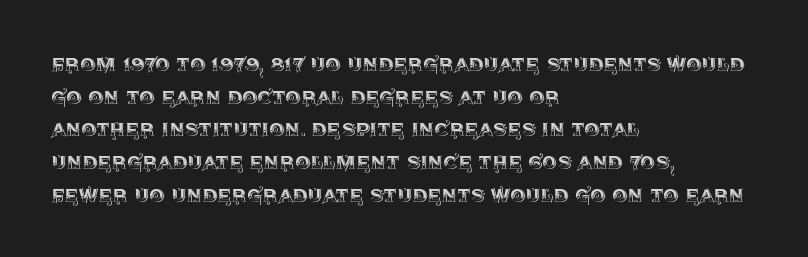
The image shows 24 px text type, upright; set left-aligned, normal line spacing (1.36x), normal letter spacing, not underlined.
